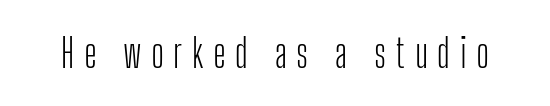
The image shows 39 px light, condensed sans-serif type, upright; set unusually wide letter spacing (+0.24 em), not underlined; low stroke contrast and a medium x-height.
